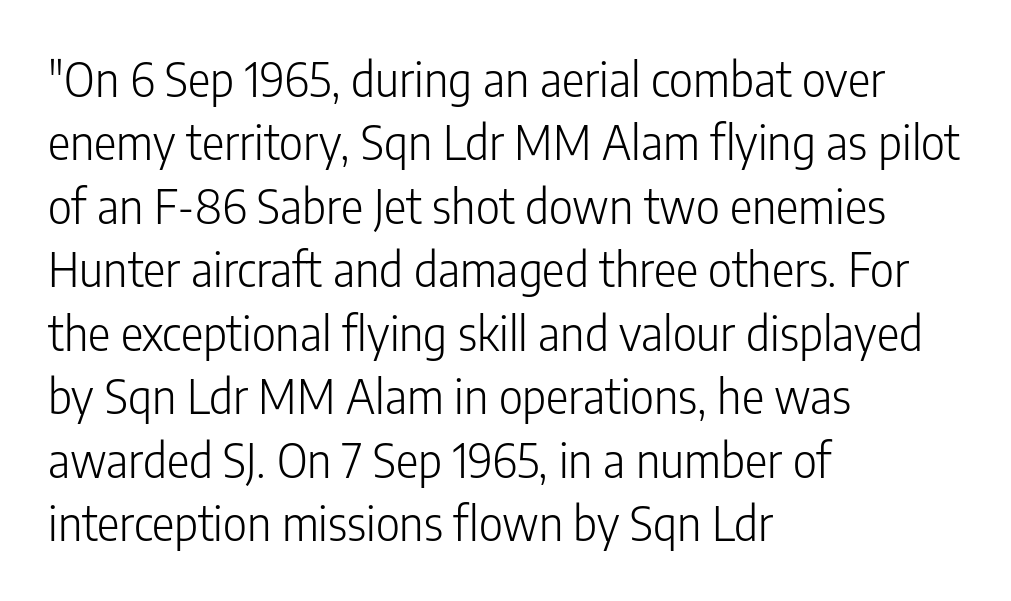
The image shows 47 px light, condensed sans-serif type, upright; set left-aligned, normal line spacing (1.35x), normal letter spacing, not underlined; low stroke contrast and a medium x-height.
